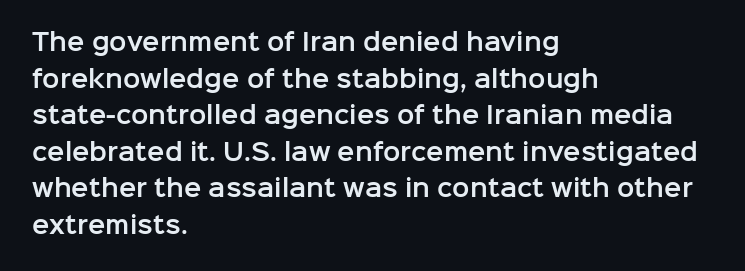
Rendered with straight, roman letterforms. Notice how the passage keeps a crisp vertical edge on the left only. A typesetter would call this leading conventional body-copy spacing. Is the letter spacing exaggerated? No — it looks like the ordinary default.
